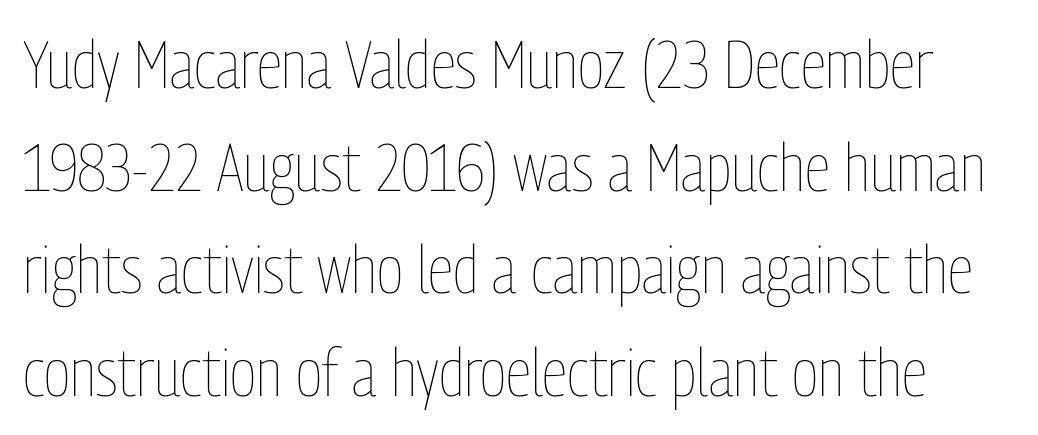
Default kerning and tracking; the words read as compact shapes. A typesetter would call this proportional, since set widths differ per character. The zone under the glyphs is completely vacant. Each stroke keeps to a modest, everyday thickness or less. Posture: straight, roman, zero tilt. Reading down the column, the eye jumps a familiar distance to each next line.
